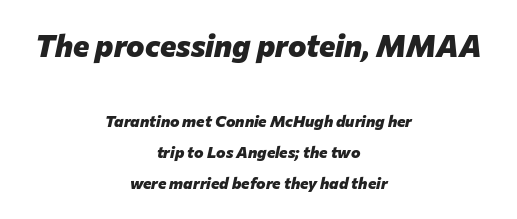
Each new line begins a long way beneath the previous one. Heavy-handed strokes throughout: this text is bold. There is no visible air inserted between adjacent glyphs. Of the two passages, the one on top uses the larger point size. Character widths vary here, with narrow letters taking less room than wide ones. This sample uses an oblique cut, with every glyph tilted off the vertical.
